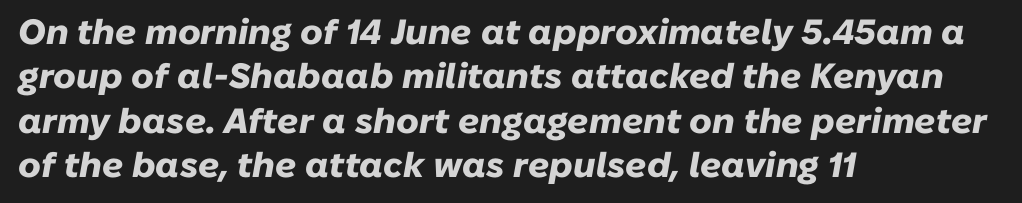
{"italic": "yes", "lean": "right", "slant_degrees": 10, "bold": "yes", "weight": "heavy", "width": "normal", "stroke_contrast": "low", "x_height": "medium", "monospaced": "no", "underline": "no", "align": "left", "line_spacing": "normal", "line_spacing_ratio": 1.27, "letter_spacing": "normal", "letter_spacing_em": 0.0, "glyph_px": 35}
